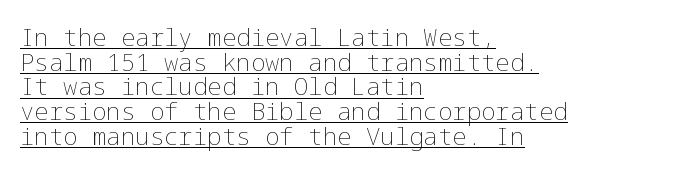
The image shows 24 px text type, upright; set left-aligned, tight line spacing (1.03x), normal letter spacing, underlined.
